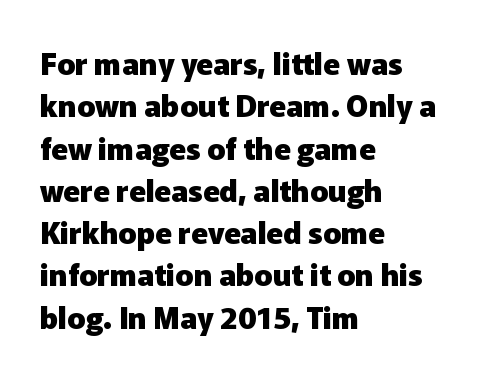
{"serif": "no", "italic": "no", "bold": "yes", "weight": "heavy", "width": "normal", "stroke_contrast": "low", "x_height": "medium", "monospaced": "no", "underline": "no", "align": "left", "line_spacing": "normal", "line_spacing_ratio": 1.41, "letter_spacing": "normal", "letter_spacing_em": 0.0, "glyph_px": 30}
